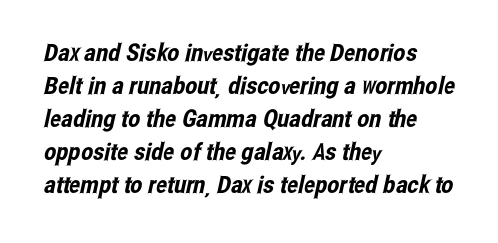
{"underline": "no", "align": "left", "line_spacing": "normal", "line_spacing_ratio": 1.38, "letter_spacing": "normal", "letter_spacing_em": 0.0, "glyph_px": 24}
